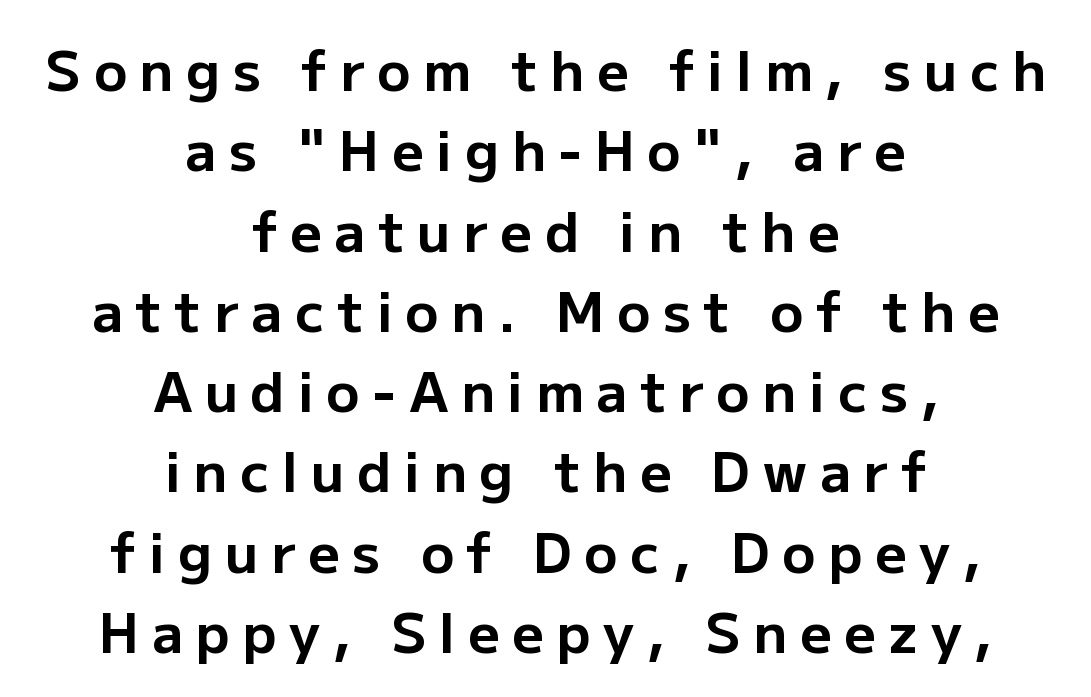
The image shows 55 px bold sans-serif type, upright; set centered, normal line spacing (1.46x), unusually wide letter spacing (+0.23 em), not underlined; low stroke contrast and a medium x-height.
